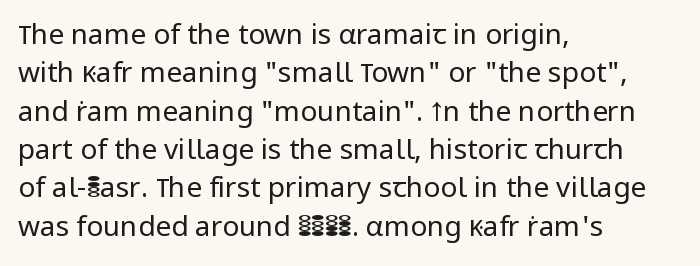
The paragraph shown leans on its left margin. The specimen omits any rule beneath the text block's lines. The passage shown stacks its lines at a standard gap. Are there feet on the stems? There aren't — it's a sans. Standard letterfit; no display-style spreading of the glyphs. The letters look calm and open, with moderate or lighter stems.
